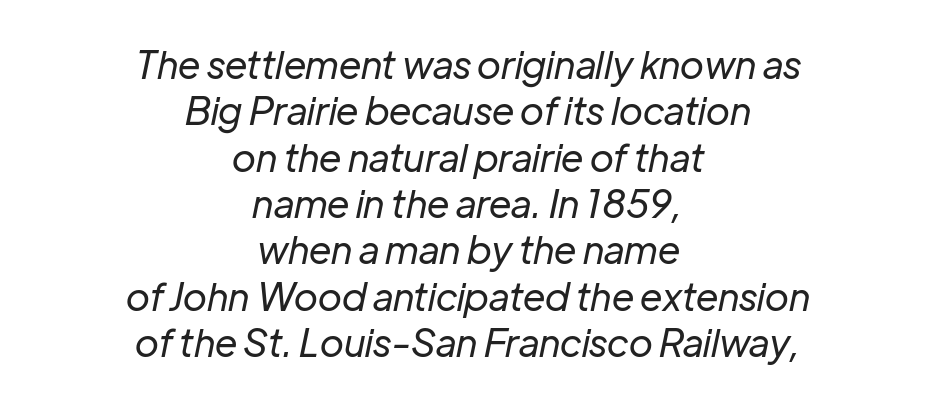
Descenders are the only things crossing below the line. The typesetting does not lean heavy: it is not bold. Leftover space on each line is divided equally before and after the words. Notice how the stems are inclined rather than vertical — that's the hallmark of italics.
